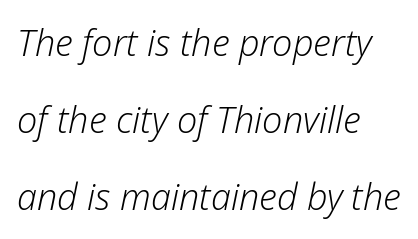
Q: Is the text bold? A: No.
Q: Is the text italic (slanted)? A: Yes, it leans right by about 12 degrees.
Q: Is the text underlined? A: No.
Q: How is the paragraph aligned? A: Left-aligned.
Q: Is the spacing between letters normal or unusually wide? A: Normal.
Q: Is the spacing between lines tight, normal or loose? A: Loose.
Q: Width (condensed, normal, or wide)? A: Normal.
Q: Stroke contrast? A: Low.
Q: x-height? A: Medium.
Q: Monospaced? A: No.
